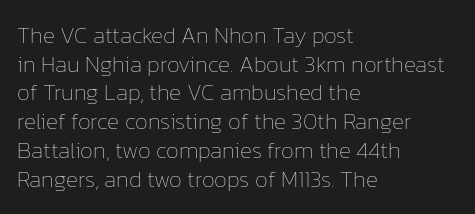
Q: Is the text bold? A: No.
Q: Is the text italic (slanted)? A: No, it is upright.
Q: Is the text underlined? A: No.
Q: How is the paragraph aligned? A: Left-aligned.
Q: Is the spacing between letters normal or unusually wide? A: Normal.
Q: Is the spacing between lines tight, normal or loose? A: Normal.
